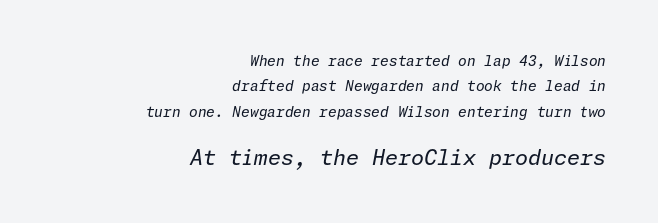
Q: Is the text bold? A: No.
Q: Is the text italic (slanted)? A: Yes, it leans right by about 11 degrees.
Q: Is the text underlined? A: No.
Q: How is the paragraph aligned? A: Right-aligned.
Q: Is the spacing between letters normal or unusually wide? A: Normal.
Q: Which block of text is set in a larger size, the first (top) or the second (bottom)? A: The second (bottom) one.
